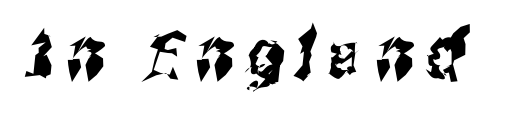
{"serif": "no", "width": "condensed", "stroke_contrast": "medium", "x_height": "medium", "monospaced": "no", "underline": "no", "letter_spacing": "wide", "letter_spacing_em": 0.2, "glyph_px": 65}
